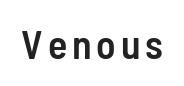
Does the type have serifs? No, each stem ends abruptly. The passage shown is typed in a proportional face where columns would drift. What weight is shown? A semibold, between regular and bold. This is roman type, the default non-slanted kind. Beneath every word, the page is bare.
